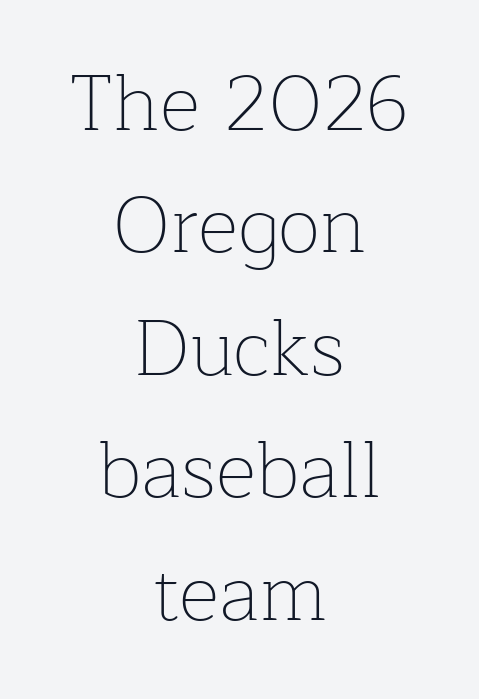
The letters stand straight up with perfectly vertical stems. The space directly below the letters is spotless. The rendering keeps characters at their native spacing. This rendering uses center alignment, leaving both contours irregular but symmetric.
